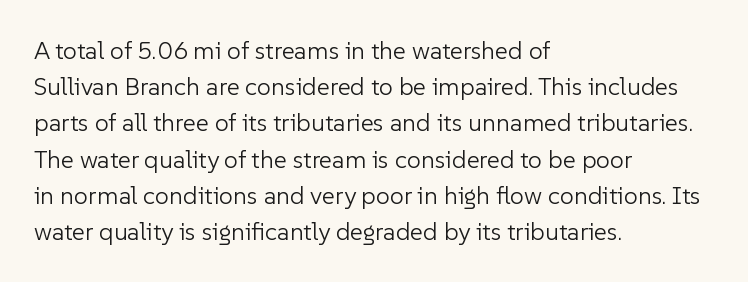
The cut favours lightness, reaching ordinary text weight at its darkest. Left-aligned paragraph, ragged on the right. There is no visible air inserted between adjacent glyphs. Has an underline been added? It has not. Upright lettering throughout. Leading matches the norm, producing a regular column.
